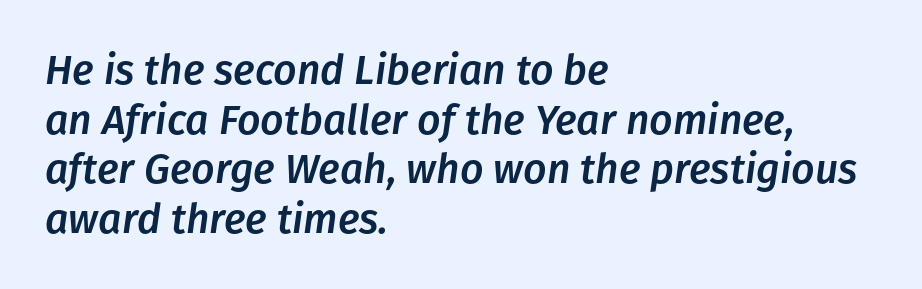
Q: Is the text italic (slanted)? A: Yes, it leans right by about 8 degrees.
Q: Is the text underlined? A: No.
Q: How is the paragraph aligned? A: Left-aligned.
Q: Is the spacing between letters normal or unusually wide? A: Normal.
Q: Width (condensed, normal, or wide)? A: Normal.
Q: Stroke contrast? A: Low.
Q: x-height? A: Medium.
Q: Monospaced? A: No.
